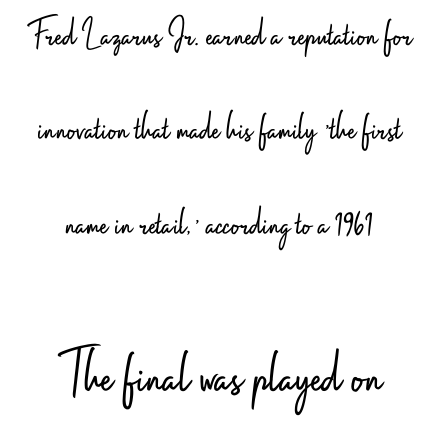
Q: Is the text bold? A: No.
Q: Is the text italic (slanted)? A: Yes.
Q: Is the typeface a serif or a sans-serif typeface? A: Sans-serif.
Q: Is the text underlined? A: No.
Q: How is the paragraph aligned? A: Centered.
Q: Is the spacing between letters normal or unusually wide? A: Normal.
Q: Is the spacing between lines tight, normal or loose? A: Loose.
Q: Which block of text is set in a larger size, the first (top) or the second (bottom)? A: The second (bottom) one.
Q: Width (condensed, normal, or wide)? A: Condensed.
Q: Stroke contrast? A: Low.
Q: x-height? A: Small.
Q: Monospaced? A: No.
